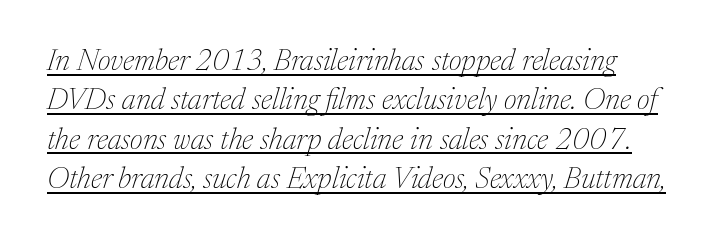
{"serif": "yes", "italic": "yes", "lean": "right", "slant_degrees": 17, "bold": "no", "weight": "thin", "width": "normal", "stroke_contrast": "medium", "x_height": "medium", "monospaced": "no", "underline": "yes", "align": "left", "line_spacing": "normal", "line_spacing_ratio": 1.31, "letter_spacing": "normal", "letter_spacing_em": 0.0, "glyph_px": 30}
